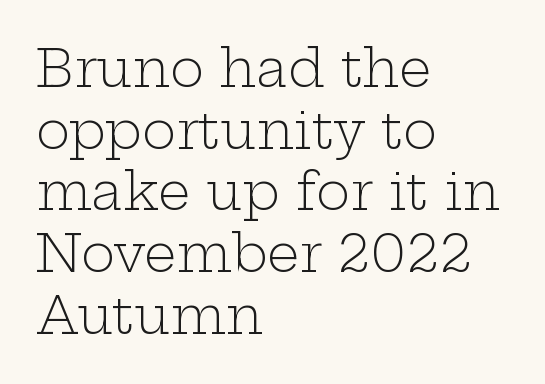
Letter spacing: default. Words float on clear page, feet unadorned. Summary of weight: not heavy and not bold. Serifs: yes, visible at the terminals of the letterforms.
